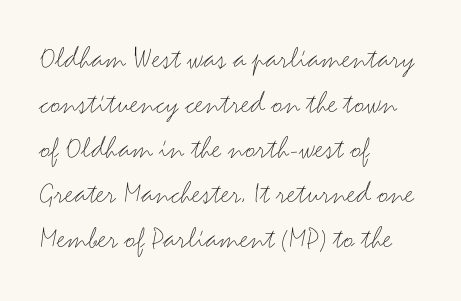
The space beneath each line is pristine and unruled. All the whitespace from short lines collects on the right. This sample keeps an unexceptional amount of space between lines. The letters carry no serifs — their stems end cleanly without finishing strokes. Think standard paragraph weight, or any step lighter than that.
